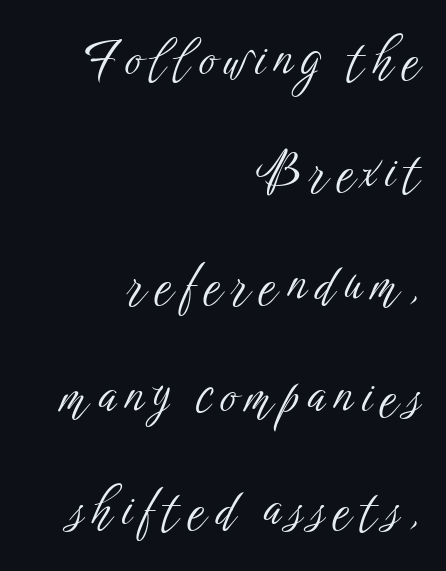
The image shows 50 px light, condensed sans-serif type; set right-aligned, loose line spacing (2.25x), not underlined; low stroke contrast and a medium x-height.
